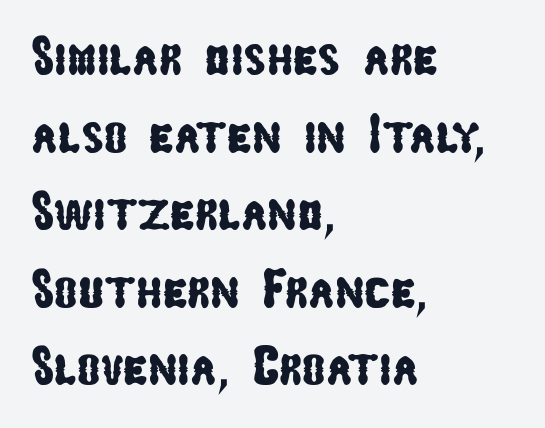
Clear beneath every line of the passage. The passage shown is typed in a proportional face where columns would drift. The face used here is a sans, in the tradition of grotesques and geometrics. Does the leading feel generous? No, just average. Line beginnings align vertically; line endings do not. The line texture is even and compact thanks to regular tracking.
